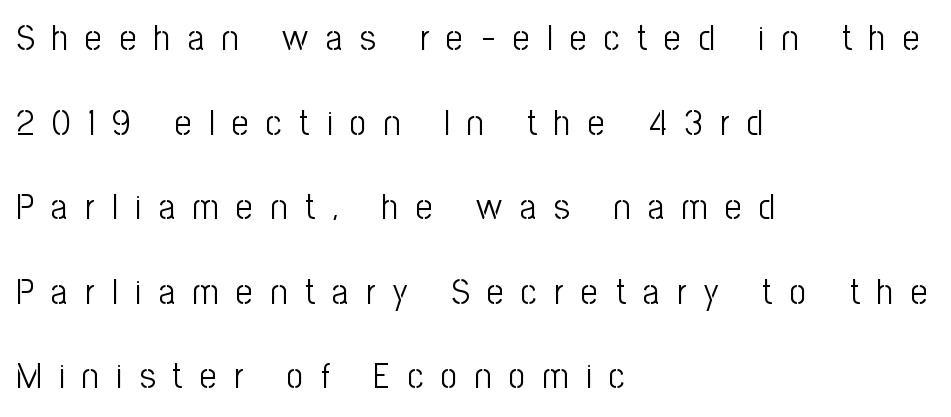
Q: Is the text bold? A: No.
Q: Is the text italic (slanted)? A: No, it is upright.
Q: Is the typeface a serif or a sans-serif typeface? A: Sans-serif.
Q: Is the text underlined? A: No.
Q: How is the paragraph aligned? A: Left-aligned.
Q: Is the spacing between letters normal or unusually wide? A: Unusually wide.
Q: Is the spacing between lines tight, normal or loose? A: Loose.
Q: Width (condensed, normal, or wide)? A: Condensed.
Q: Stroke contrast? A: Low.
Q: x-height? A: Medium.
Q: Monospaced? A: No.
